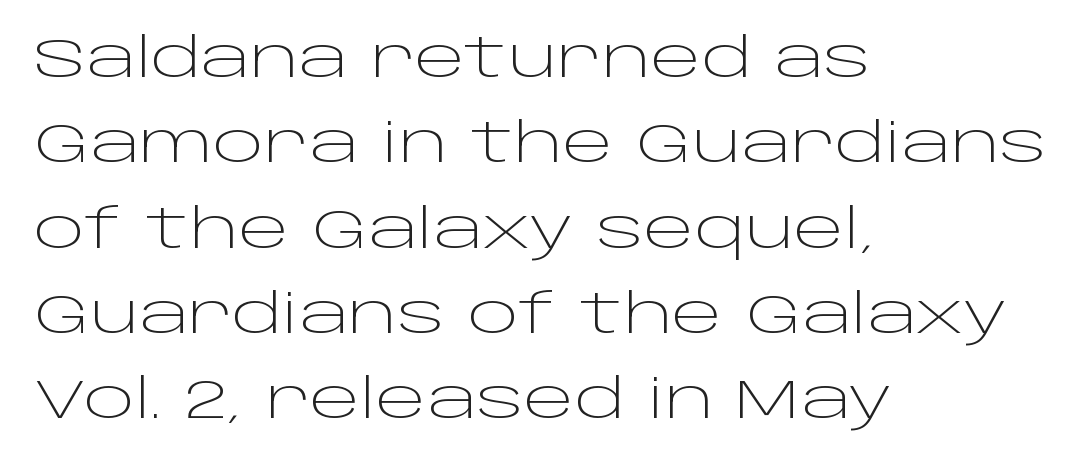
Q: Is the text bold? A: No.
Q: Is the text italic (slanted)? A: No, it is upright.
Q: Is the typeface a serif or a sans-serif typeface? A: Sans-serif.
Q: Is the text underlined? A: No.
Q: How is the paragraph aligned? A: Left-aligned.
Q: Is the spacing between letters normal or unusually wide? A: Normal.
Q: Is the spacing between lines tight, normal or loose? A: Normal.
Q: Width (condensed, normal, or wide)? A: Wide.
Q: Stroke contrast? A: Low.
Q: x-height? A: Large.
Q: Monospaced? A: No.
